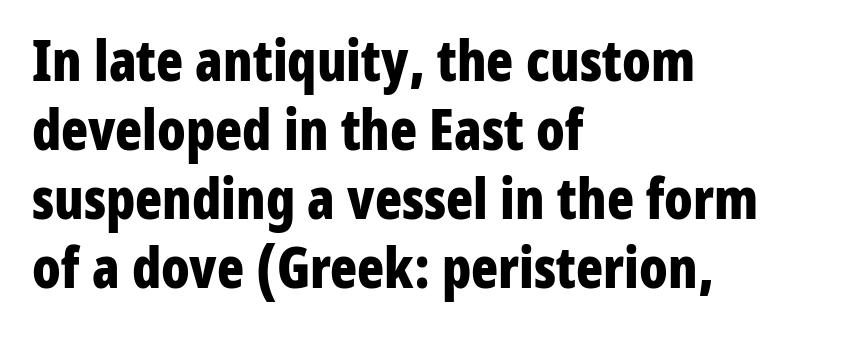
{"serif": "no", "italic": "no", "bold": "yes", "weight": "bold", "width": "condensed", "stroke_contrast": "low", "x_height": "medium", "monospaced": "no", "underline": "no", "align": "left", "line_spacing_ratio": 1.23, "letter_spacing": "normal", "letter_spacing_em": 0.0, "glyph_px": 56}
